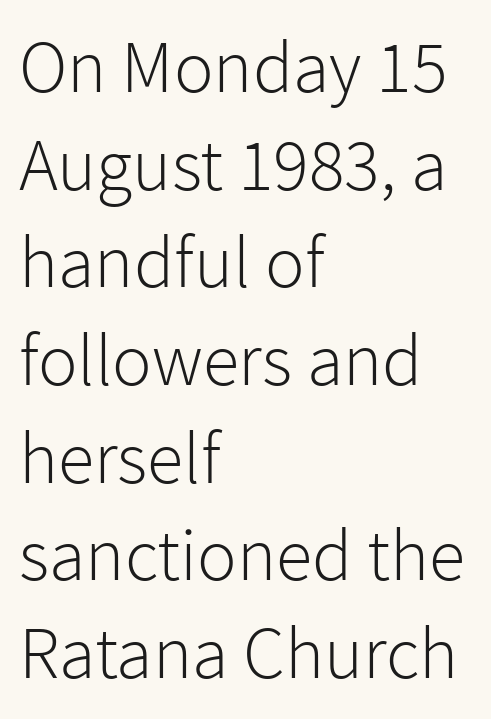
The letters stand upright; this is a roman face. The font sits on the lighter half of the weight spectrum, regular included. Evenly set lines give the paragraph a standard silhouette. Casual observation: everything's shoved over to the left.
